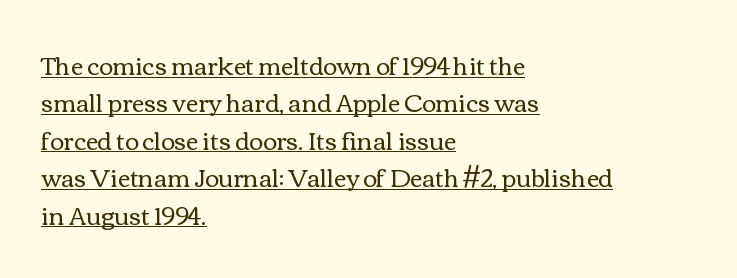
The image shows 24 px text type, upright; set left-aligned, normal line spacing (1.56x), normal letter spacing, underlined.
